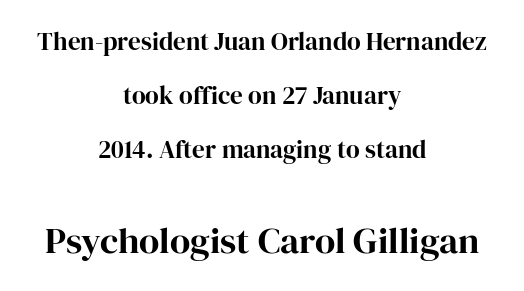
Q: Is the text italic (slanted)? A: No, it is upright.
Q: Is the typeface a serif or a sans-serif typeface? A: Serif.
Q: Is the text underlined? A: No.
Q: How is the paragraph aligned? A: Centered.
Q: Is the spacing between letters normal or unusually wide? A: Normal.
Q: Is the spacing between lines tight, normal or loose? A: Loose.
Q: Which block of text is set in a larger size, the first (top) or the second (bottom)? A: The second (bottom) one.
Q: Width (condensed, normal, or wide)? A: Normal.
Q: Stroke contrast? A: High.
Q: x-height? A: Medium.
Q: Monospaced? A: No.
